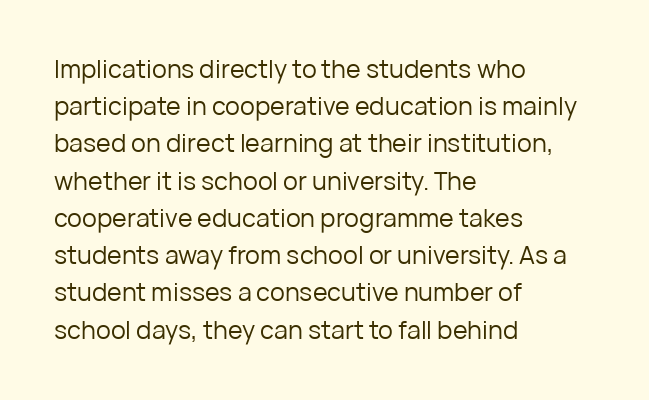
The image shows 25 px text type, upright; set left-aligned, normal line spacing (1.49x), normal letter spacing, not underlined.
